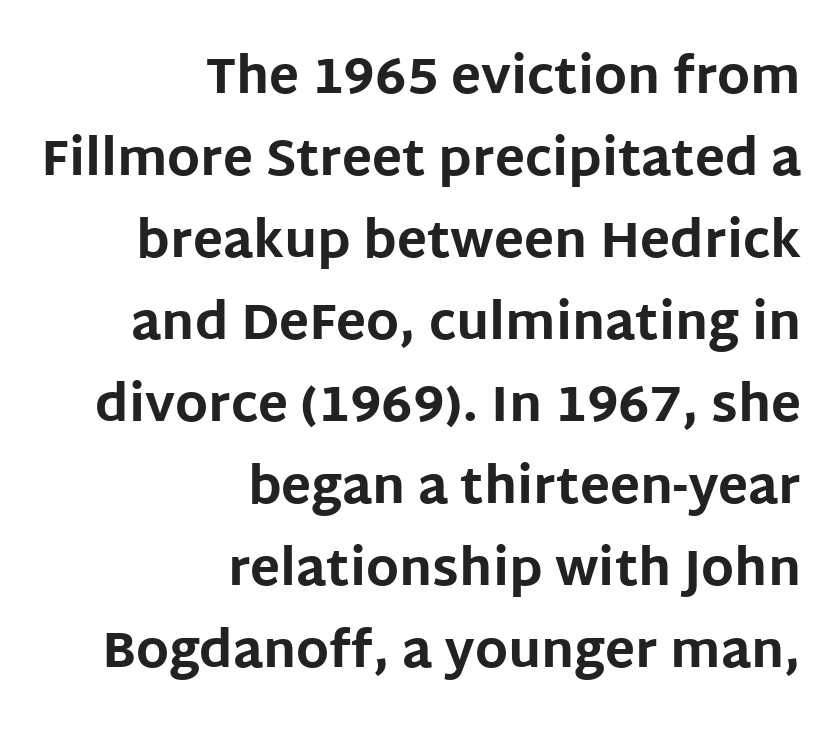
Descender tails drop into unmarked territory. Compared with a flush-left layout, this one pins lines to the opposite, right side. Weight check: bold — yes, fully. The designer went with a sans here, leaving each stem footless.
